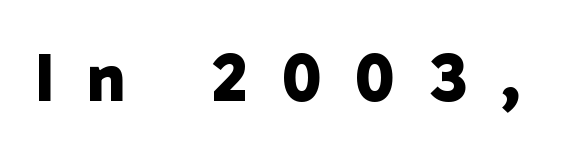
I'd describe the lettering as bold — thick and assertive. The passage shown is not underscored anywhere. Between one letter and the next there's a generous, obvious gap. Each letter keeps its own natural width here, so spacing adapts to shape.
